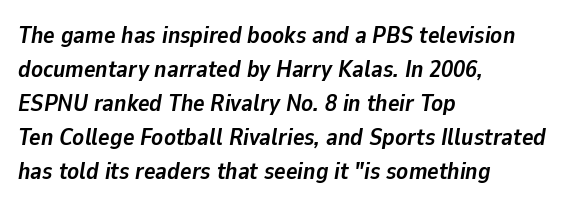
Check under the words: just untouched page. There's an unmistakable incline to the writing here. The letterforms sit shoulder to shoulder at normal distance. Is the block centered? No — it sits flush against the left margin. Its strokes are broad and dark, the hallmark of bold type. Students, observe: this is what conventionally led text looks like.
